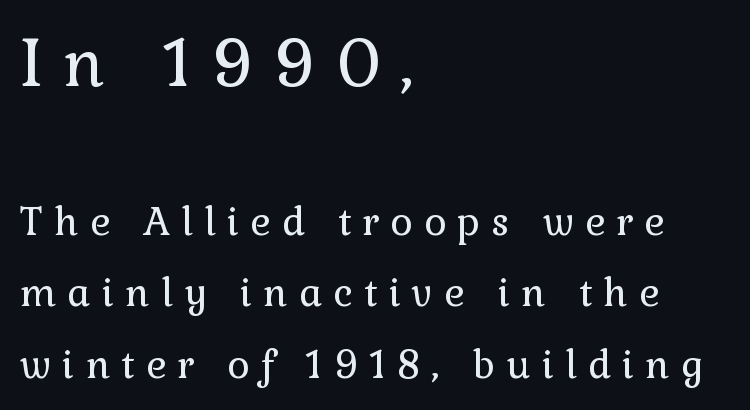
Q: Is the text bold? A: No.
Q: Is the text italic (slanted)? A: No, it is upright.
Q: Is the typeface a serif or a sans-serif typeface? A: Serif.
Q: Is the text underlined? A: No.
Q: How is the paragraph aligned? A: Left-aligned.
Q: Is the spacing between letters normal or unusually wide? A: Unusually wide.
Q: Which block of text is set in a larger size, the first (top) or the second (bottom)? A: The first (top) one.
Q: Width (condensed, normal, or wide)? A: Normal.
Q: x-height? A: Medium.
Q: Monospaced? A: No.
